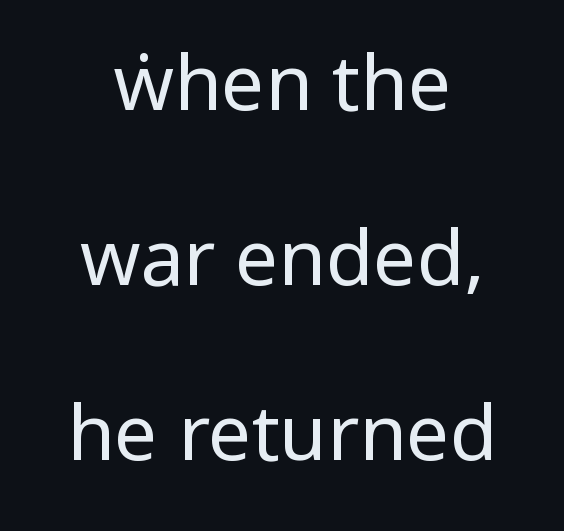
The image shows 77 px regular-weight, condensed sans-serif type, upright; set centered, loose line spacing (2.27x), normal letter spacing, not underlined; low stroke contrast and a large x-height.
